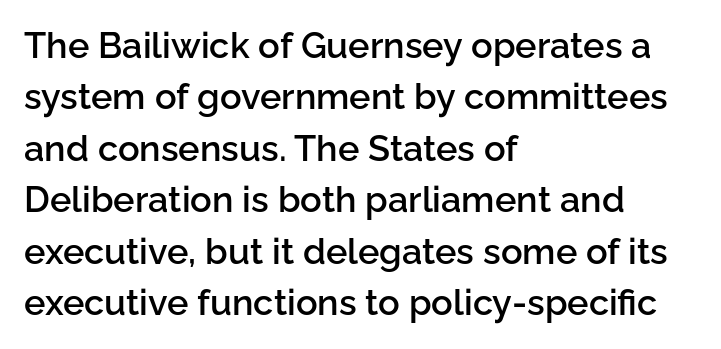
The image shows 36 px semibold sans-serif type, upright; set left-aligned, normal line spacing (1.43x), normal letter spacing, not underlined; low stroke contrast and a medium x-height.
